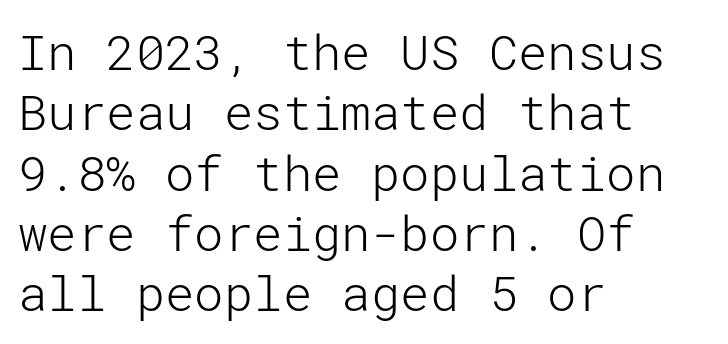
Does the lettering tilt? It doesn't — this is upright. The letters sit at their default tracking, neither squeezed nor spread. No extra ink here — the face is not bold. Words float on clear page, feet unadorned. Nope, no serifs anywhere on these letters. The lines in this sample share a left origin and differ only in where they stop.
